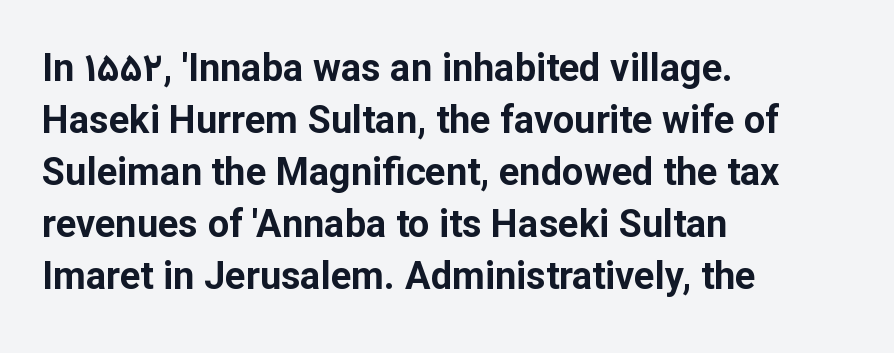
Q: Is the text bold? A: Yes.
Q: Is the text italic (slanted)? A: No, it is upright.
Q: Is the typeface a serif or a sans-serif typeface? A: Sans-serif.
Q: Is the text underlined? A: No.
Q: How is the paragraph aligned? A: Left-aligned.
Q: Is the spacing between letters normal or unusually wide? A: Normal.
Q: Is the spacing between lines tight, normal or loose? A: Normal.
Q: Width (condensed, normal, or wide)? A: Normal.
Q: Stroke contrast? A: Low.
Q: x-height? A: Medium.
Q: Monospaced? A: No.
